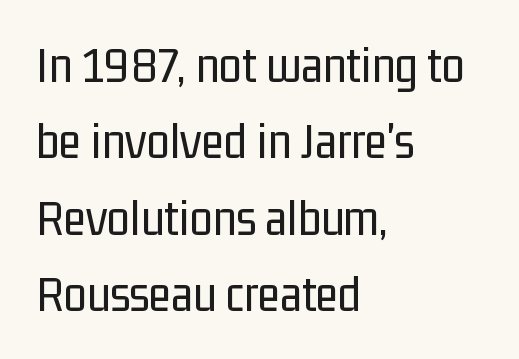
The setting favours the left margin, as ordinary paragraphs usually do. What kind of face is this? One without serifs — a sans. Think of a printed novel: that variable character pitch is what you see here. Is the stroke heavy? The answer is a plain regular-or-lighter. Words float on clear page, feet unadorned.
